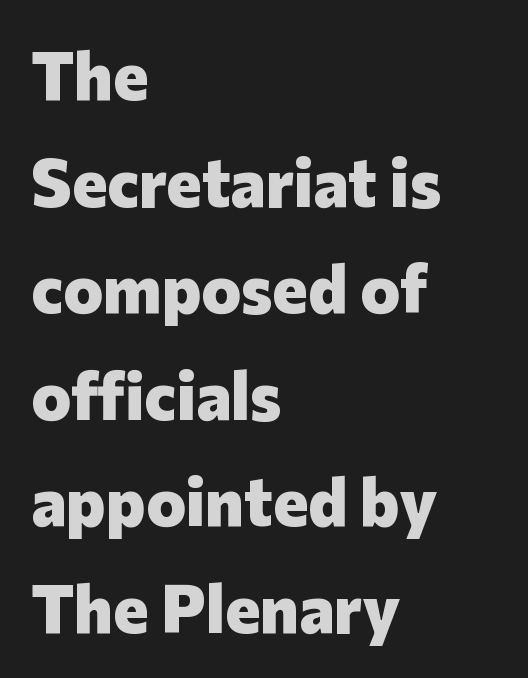
Note the varied advance widths — an 'i' is clearly narrower than an 'm'. Notice how the passage keeps a crisp vertical edge on the left only. The block of text has a typical density, with ordinary space between rows. The area under the type is left untouched. The type family on display is of the sans-serif kind. Heavy-handed strokes throughout: this text is bold.
